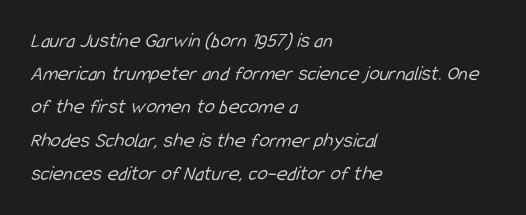
{"bold": "no", "underline": "no", "align": "left", "line_spacing": "normal", "line_spacing_ratio": 1.58, "letter_spacing": "normal", "letter_spacing_em": 0.0, "glyph_px": 21}
